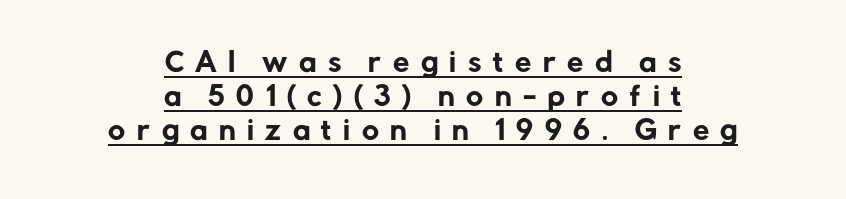
{"italic": "no", "underline": "yes", "align": "center", "line_spacing": "normal", "line_spacing_ratio": 1.3, "letter_spacing": "wide", "letter_spacing_em": 0.44, "glyph_px": 26}
